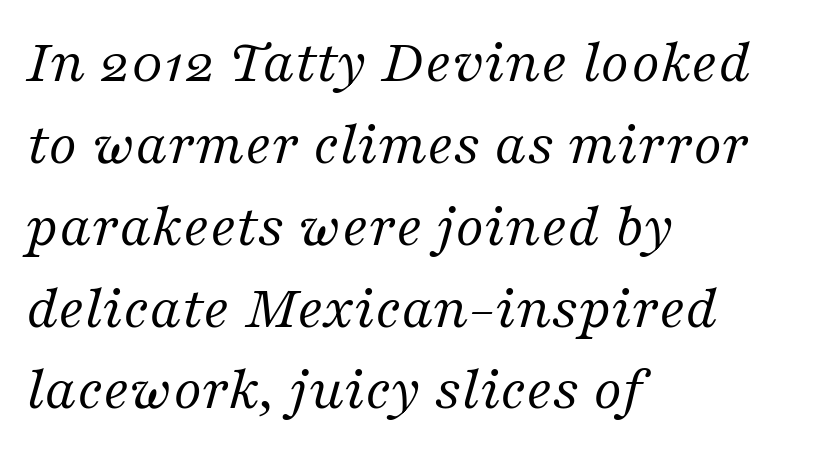
{"serif": "yes", "italic": "yes", "lean": "right", "slant_degrees": 16, "bold": "no", "weight": "regular", "width": "normal", "stroke_contrast": "medium", "x_height": "medium", "monospaced": "no", "underline": "no", "align": "left", "line_spacing": "normal", "line_spacing_ratio": 1.32, "letter_spacing": "normal", "letter_spacing_em": 0.0, "glyph_px": 62}
